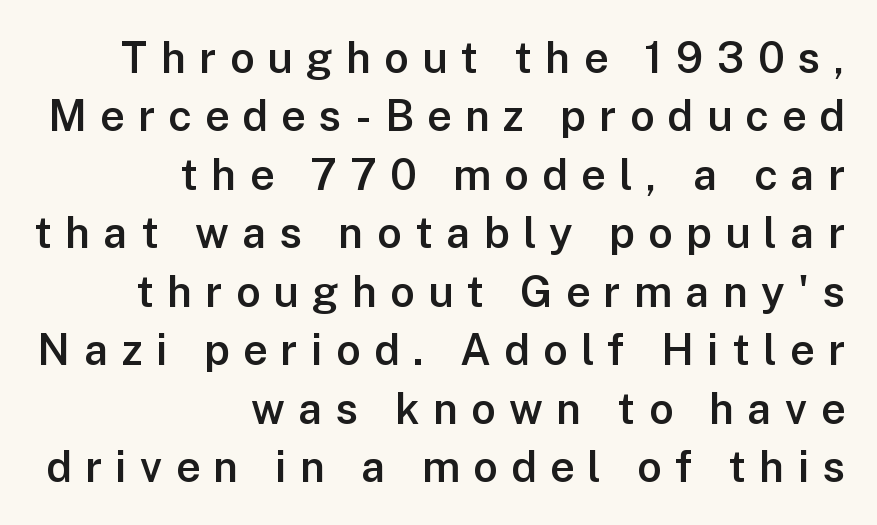
{"serif": "no", "italic": "no", "bold": "semi", "weight": "semibold", "width": "normal", "stroke_contrast": "low", "x_height": "medium", "monospaced": "no", "underline": "no", "align": "right", "line_spacing": "normal", "line_spacing_ratio": 1.36, "letter_spacing": "wide", "letter_spacing_em": 0.31, "glyph_px": 43}
